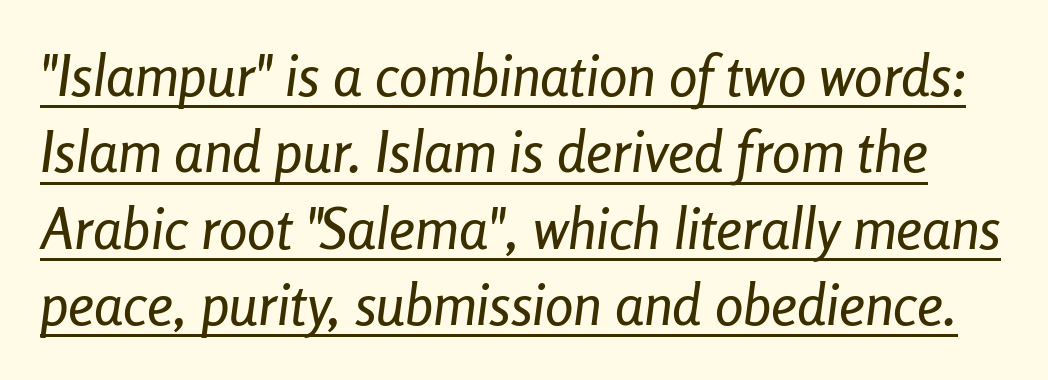
Looks like regular typesetting: each glyph gets only the width it needs. The designer left line spacing at the default. This rendering leaves character spacing at its baseline value. The glyphs look as if they've been sheared to an angle.
